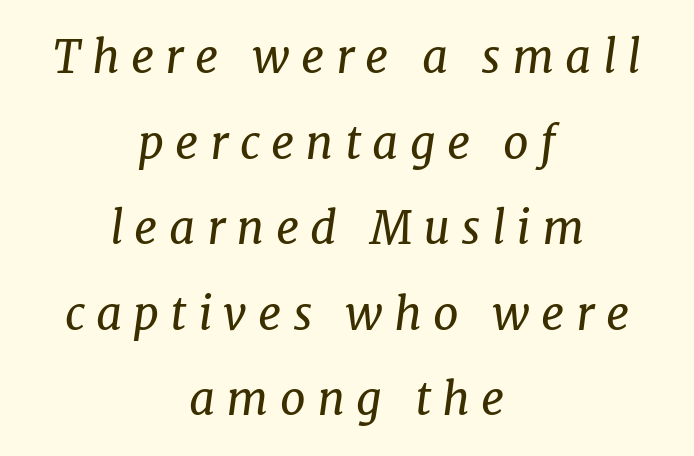
{"serif": "yes", "italic": "yes", "lean": "right", "slant_degrees": 7, "bold": "no", "weight": "regular", "width": "normal", "stroke_contrast": "low", "x_height": "medium", "monospaced": "no", "underline": "no", "align": "center", "line_spacing_ratio": 1.86, "letter_spacing": "wide", "letter_spacing_em": 0.24, "glyph_px": 46}
